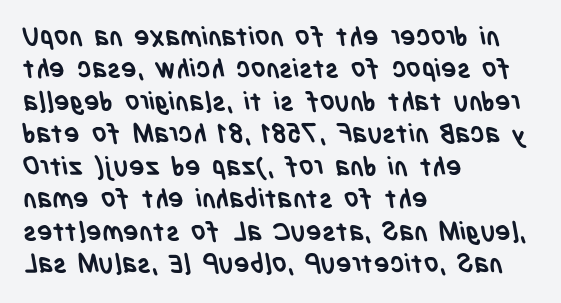
This sample keeps an unexceptional amount of space between lines. How heavy is the stroke? Heavy — this is a bold. Caption: multi-line text, flush left, ragged right. Observe the ordinary spacing: letters are neighbours, not strangers. Descender tails drop into unmarked territory.
